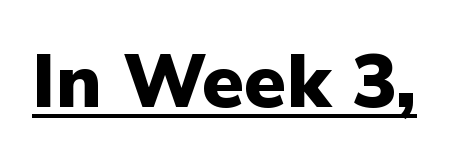
{"serif": "no", "italic": "no", "bold": "yes", "weight": "heavy", "width": "normal", "stroke_contrast": "low", "x_height": "medium", "monospaced": "no", "underline": "yes", "letter_spacing": "normal", "letter_spacing_em": 0.0, "glyph_px": 74}
